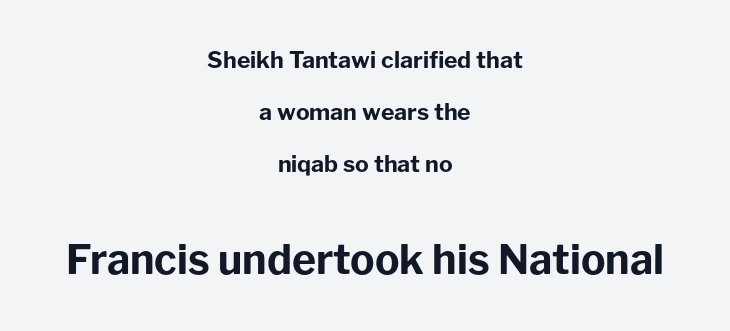
The image shows 41 px bold sans-serif type, upright; set centered, loose line spacing (2.27x), normal letter spacing, not underlined; the second (bottom) block is 1.78x larger; low stroke contrast and a medium x-height.
